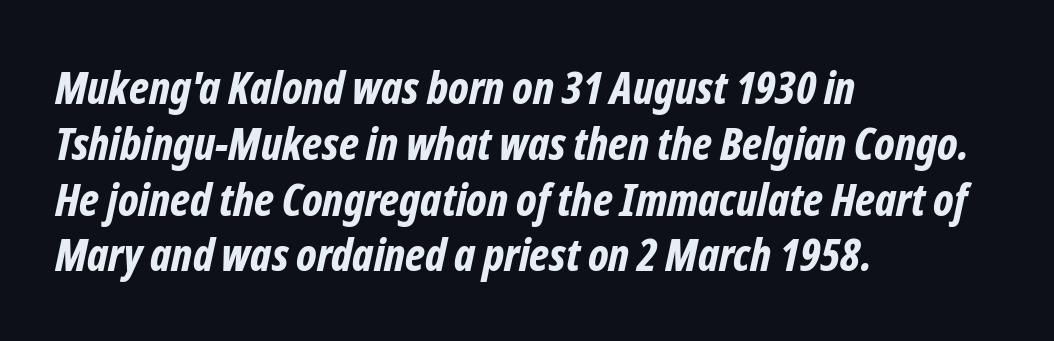
Q: Is the text bold? A: Yes.
Q: Is the text italic (slanted)? A: Yes, it leans right by about 12 degrees.
Q: Is the text underlined? A: No.
Q: How is the paragraph aligned? A: Left-aligned.
Q: Is the spacing between letters normal or unusually wide? A: Normal.
Q: Width (condensed, normal, or wide)? A: Condensed.
Q: Stroke contrast? A: Low.
Q: x-height? A: Medium.
Q: Monospaced? A: No.
